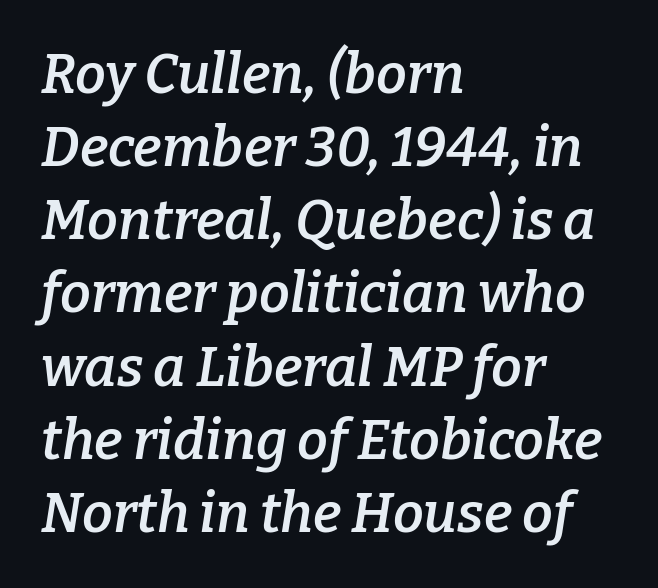
Q: Is the text bold? A: Semi-bold.
Q: Is the text italic (slanted)? A: Yes, it leans right by about 9 degrees.
Q: Is the typeface a serif or a sans-serif typeface? A: Serif.
Q: Is the text underlined? A: No.
Q: How is the paragraph aligned? A: Left-aligned.
Q: Is the spacing between letters normal or unusually wide? A: Normal.
Q: Is the spacing between lines tight, normal or loose? A: Normal.
Q: Width (condensed, normal, or wide)? A: Normal.
Q: Stroke contrast? A: Low.
Q: x-height? A: Medium.
Q: Monospaced? A: No.
